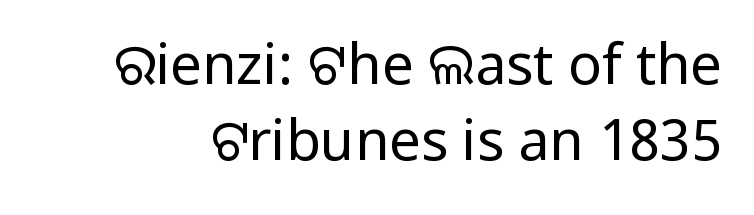
The image shows 56 px regular-weight sans-serif type, upright; set normal line spacing (1.35x), normal letter spacing, not underlined; low stroke contrast and a medium x-height.
